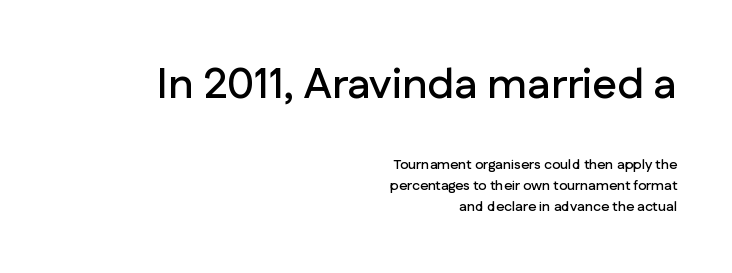
This rendering features lettering with no underline. The face used here is proportionally spaced, like ordinary book or web type. Normally led — the rows are evenly, conventionally spaced. These lines are set flush right with a ragged left edge. Letterform terminals end flat and unadorned throughout the passage. Scale decreases going downward across the two blocks.
